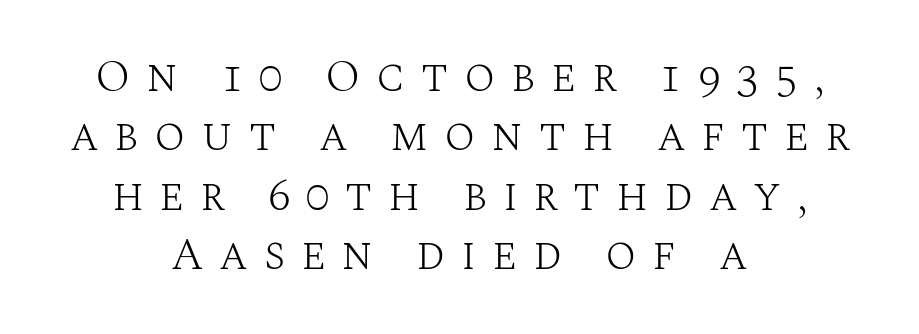
Q: Is the text bold? A: No.
Q: Is the text italic (slanted)? A: No, it is upright.
Q: Is the typeface a serif or a sans-serif typeface? A: Serif.
Q: Is the text underlined? A: No.
Q: How is the paragraph aligned? A: Centered.
Q: Is the spacing between letters normal or unusually wide? A: Unusually wide.
Q: Is the spacing between lines tight, normal or loose? A: Normal.
Q: Width (condensed, normal, or wide)? A: Normal.
Q: Stroke contrast? A: Medium.
Q: x-height? A: Large.
Q: Monospaced? A: No.
